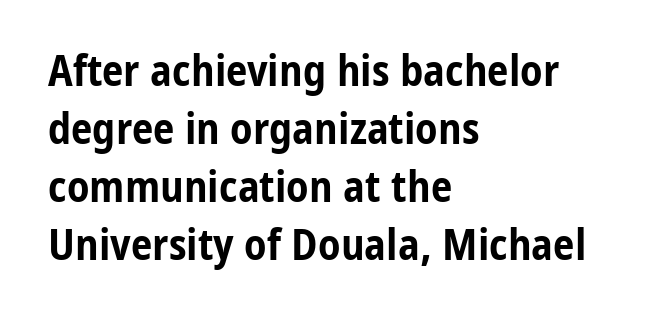
{"serif": "no", "italic": "no", "bold": "yes", "weight": "bold", "width": "condensed", "stroke_contrast": "low", "x_height": "medium", "monospaced": "no", "underline": "no", "align": "left", "line_spacing": "normal", "line_spacing_ratio": 1.35, "letter_spacing": "normal", "letter_spacing_em": 0.0, "glyph_px": 43}
